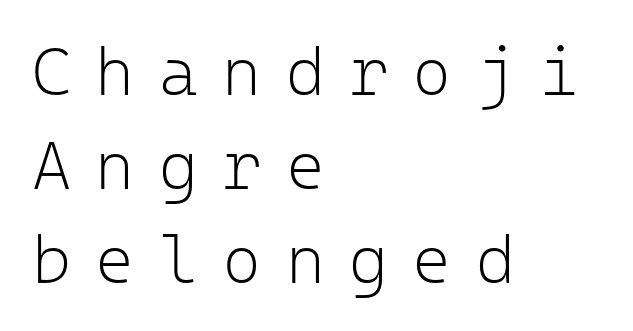
Q: Is the text bold? A: No.
Q: Is the text italic (slanted)? A: No, it is upright.
Q: Is the typeface a serif or a sans-serif typeface? A: Sans-serif.
Q: Is the text underlined? A: No.
Q: How is the paragraph aligned? A: Left-aligned.
Q: Is the spacing between letters normal or unusually wide? A: Unusually wide.
Q: Is the spacing between lines tight, normal or loose? A: Normal.
Q: Width (condensed, normal, or wide)? A: Normal.
Q: Stroke contrast? A: Low.
Q: x-height? A: Medium.
Q: Monospaced? A: Yes.
